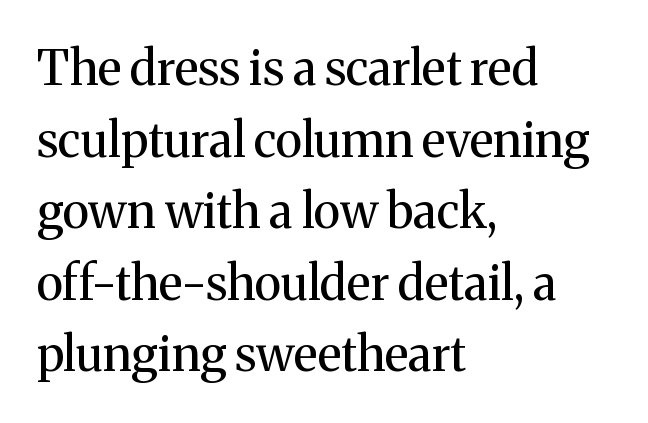
The image shows 48 px regular-weight serif type, upright; set left-aligned, normal line spacing (1.49x), normal letter spacing, not underlined; medium stroke contrast and a medium x-height.
